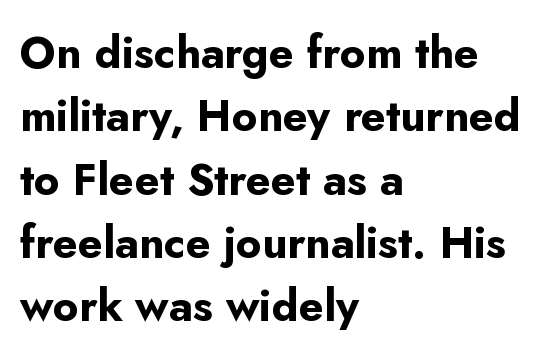
Compared with typical body copy, the letter spacing here is the same. A classic flush-left, rag-right setting is used for this passage. The rendering uses a bold face; every stroke is thick and dark. This is sans-serif lettering, the kind often seen on screens and signage. The lettering holds an erect, upright posture throughout. The rendering uses natural spacing where letterforms have individual widths.
